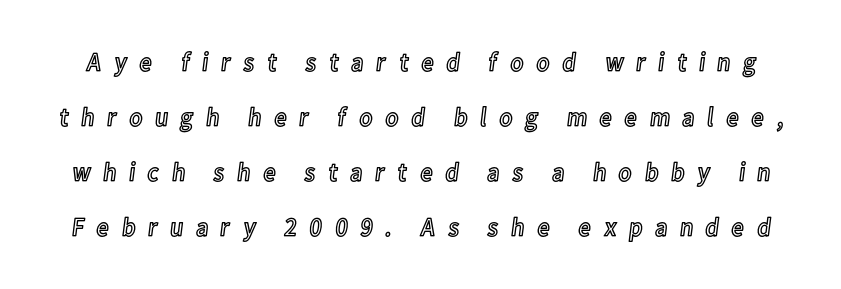
{"underline": "no", "line_spacing": "loose", "line_spacing_ratio": 2.04, "letter_spacing": "wide", "letter_spacing_em": 0.43, "glyph_px": 27}
